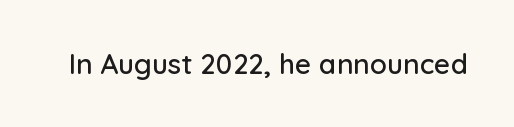
Q: Is the text italic (slanted)? A: No, it is upright.
Q: Is the typeface a serif or a sans-serif typeface? A: Sans-serif.
Q: Is the text underlined? A: No.
Q: Is the spacing between letters normal or unusually wide? A: Normal.
Q: Width (condensed, normal, or wide)? A: Normal.
Q: Stroke contrast? A: Low.
Q: x-height? A: Medium.
Q: Monospaced? A: No.
